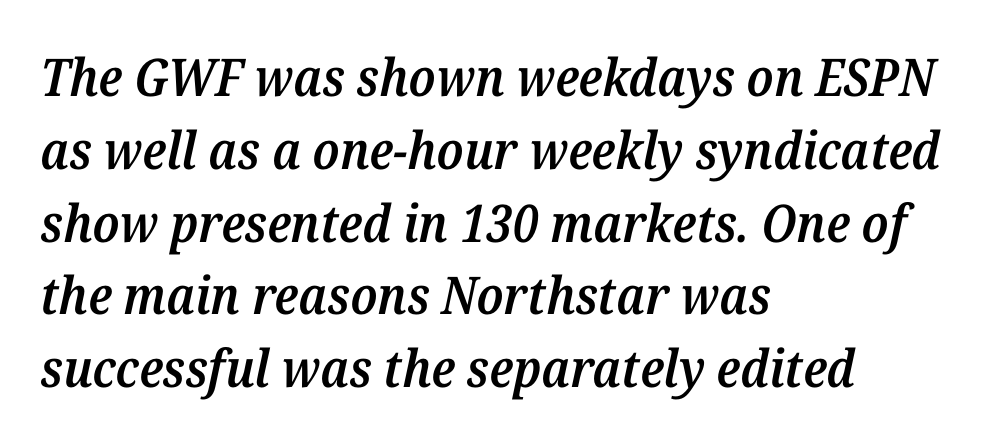
The image shows 52 px semibold serif type, italic (leaning right); set left-aligned, normal line spacing (1.4x), normal letter spacing, not underlined; medium stroke contrast and a medium x-height.
